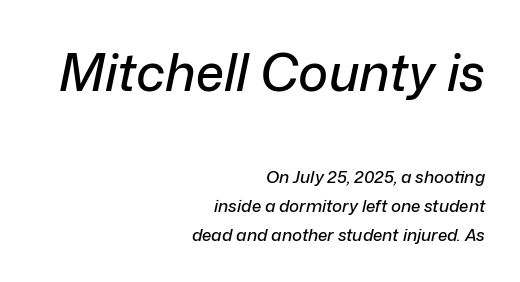
{"italic": "yes", "lean": "right", "slant_degrees": 12, "width": "normal", "stroke_contrast": "low", "x_height": "medium", "monospaced": "no", "underline": "no", "align": "right", "line_spacing_ratio": 1.72, "letter_spacing": "normal", "letter_spacing_em": 0.0, "larger_block": "first", "size_ratio": 3.0, "glyph_px": 51}
